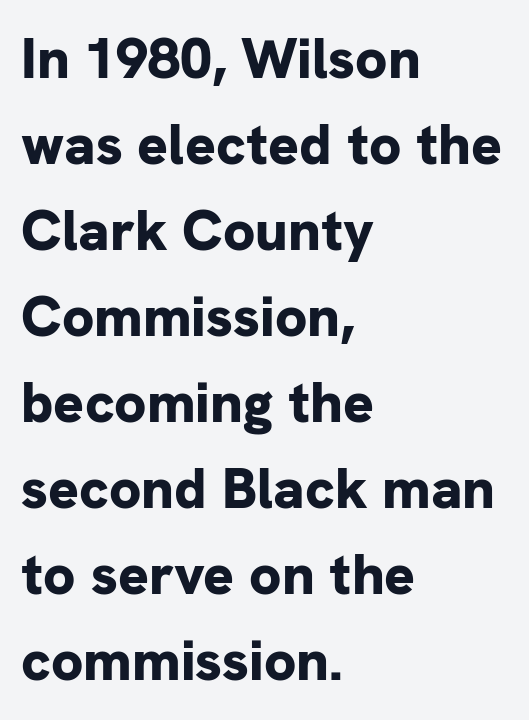
{"serif": "no", "italic": "no", "bold": "yes", "weight": "bold", "width": "normal", "stroke_contrast": "low", "x_height": "medium", "monospaced": "no", "underline": "no", "align": "left", "line_spacing": "normal", "line_spacing_ratio": 1.51, "letter_spacing": "normal", "letter_spacing_em": 0.0, "glyph_px": 57}
